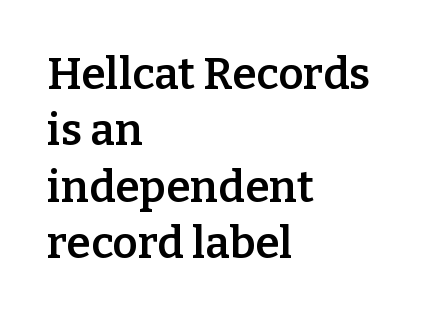
The specimen reads as upright at a glance. Students, observe: this is what conventionally led text looks like. You could not count columns in this text — the font is proportionally spaced. Does the copy run flush right? No — it runs flush left. The horizontal fit of the characters is conventional and even. The space beneath each line is pristine and unruled.
